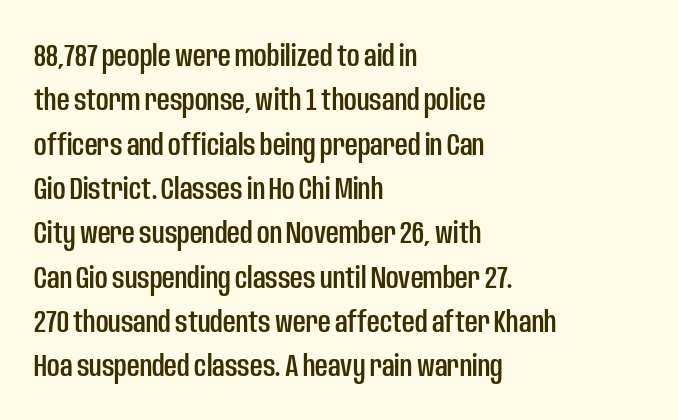
{"serif": "no", "italic": "no", "width": "condensed", "stroke_contrast": "low", "x_height": "large", "monospaced": "no", "underline": "no", "align": "left", "line_spacing": "normal", "line_spacing_ratio": 1.43, "letter_spacing": "normal", "letter_spacing_em": 0.0, "glyph_px": 31}
